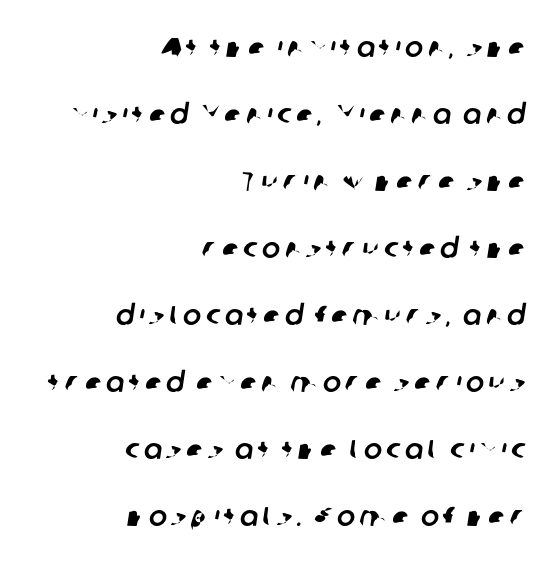
Q: Is the text underlined? A: No.
Q: How is the paragraph aligned? A: Right-aligned.
Q: Is the spacing between lines tight, normal or loose? A: Loose.
